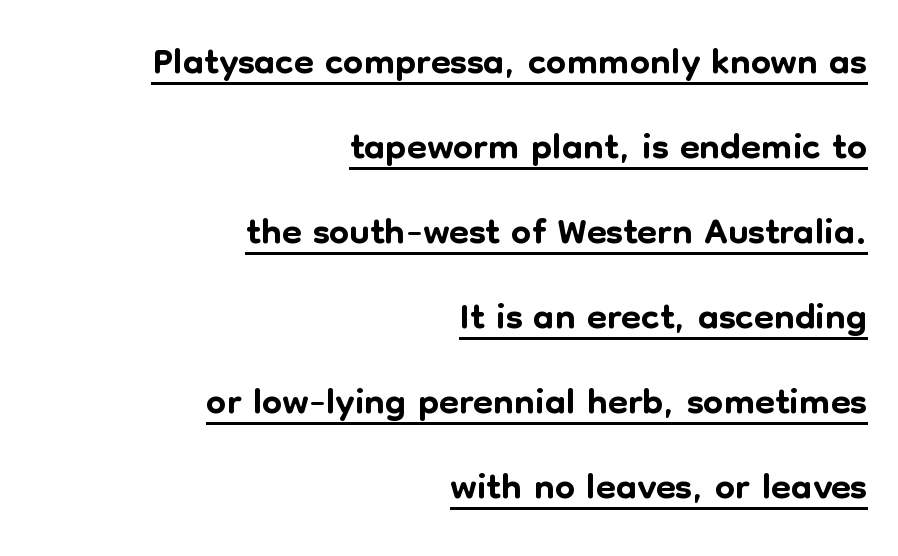
{"serif": "no", "italic": "no", "width": "normal", "stroke_contrast": "low", "x_height": "medium", "monospaced": "no", "underline": "yes", "align": "right", "line_spacing": "normal", "line_spacing_ratio": 1.49, "letter_spacing": "normal", "letter_spacing_em": 0.0, "glyph_px": 57}
